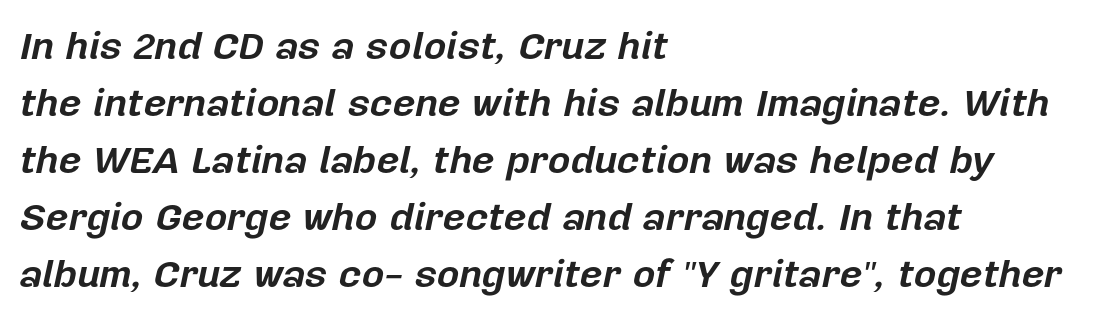
The image shows 39 px bold type, italic (leaning right); set left-aligned, normal line spacing (1.46x), normal letter spacing, not underlined; low stroke contrast and a medium x-height.
